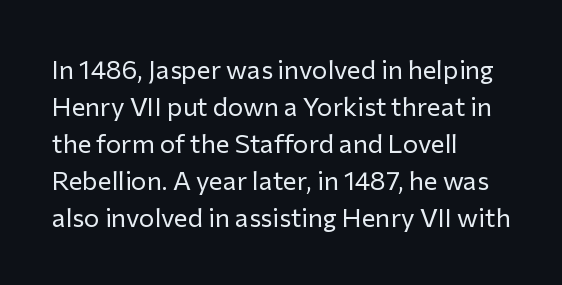
Rule under the text: the space is simply empty. The tracking reads as untouched default to a designer's eye. Compared with a typical body face, this is equally light or lighter still. A student would call this left alignment; a typographer would say flush left, rag right. The rows are spaced the way most documents space them.
